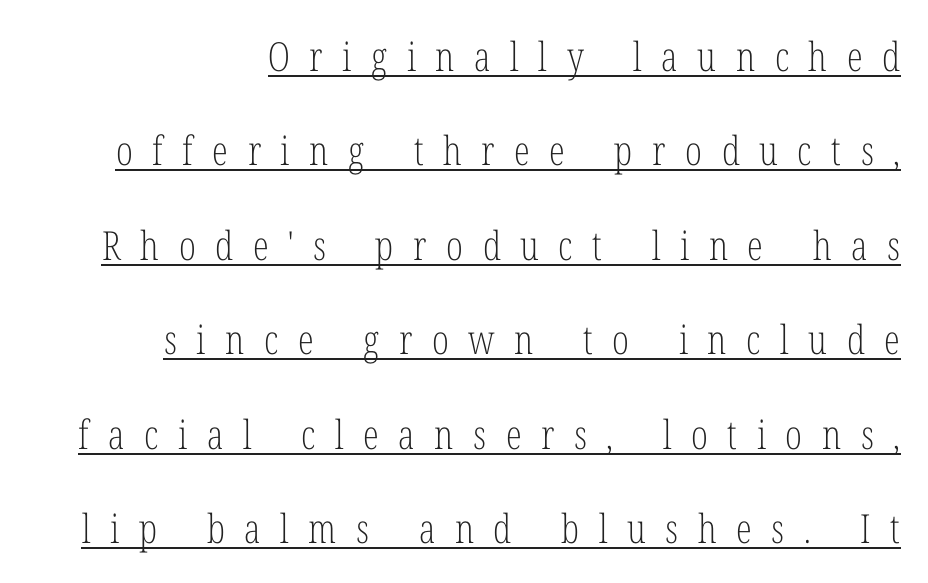
Quick note: interline space is abundant. The passage is arranged like a letterhead date or caption credit — flush right. Is this a fixed-width face? No — the glyphs have proportional, varying widths. Letterform terminals end in serifs throughout the passage. This is roman type, the default non-slanted kind.
